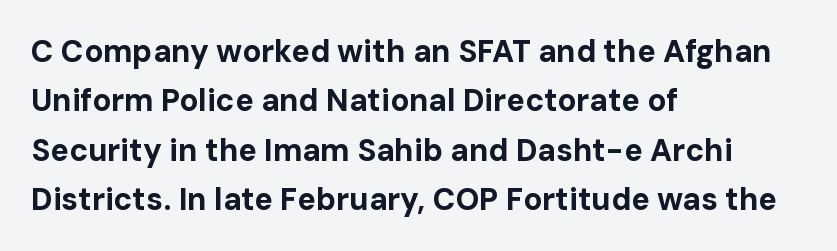
{"serif": "no", "italic": "no", "bold": "yes", "weight": "bold", "width": "normal", "stroke_contrast": "low", "x_height": "medium", "monospaced": "no", "underline": "no", "align": "left", "line_spacing": "normal", "line_spacing_ratio": 1.59, "letter_spacing": "normal", "letter_spacing_em": 0.0, "glyph_px": 31}
